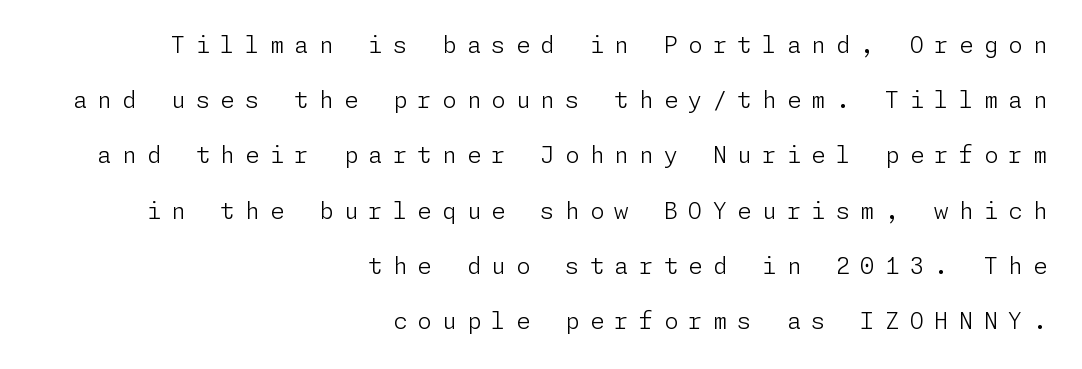
Q: Is the text bold? A: No.
Q: Is the text italic (slanted)? A: No, it is upright.
Q: Is the text underlined? A: No.
Q: How is the paragraph aligned? A: Right-aligned.
Q: Is the spacing between letters normal or unusually wide? A: Unusually wide.
Q: Is the spacing between lines tight, normal or loose? A: Loose.
